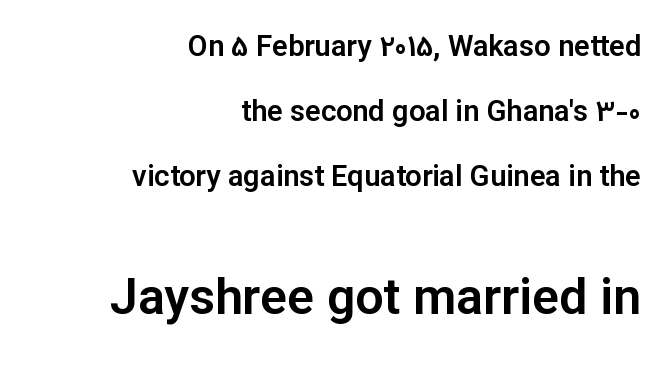
The space directly below the letters is spotless. This rendering leaves character spacing at its baseline value. In CSS terms this would be text-align: right. Do the characters align in a grid? No, the font is proportional. Which of the two is more prominent by size? The second, at the bottom. These lines were composed using upright roman letters.
